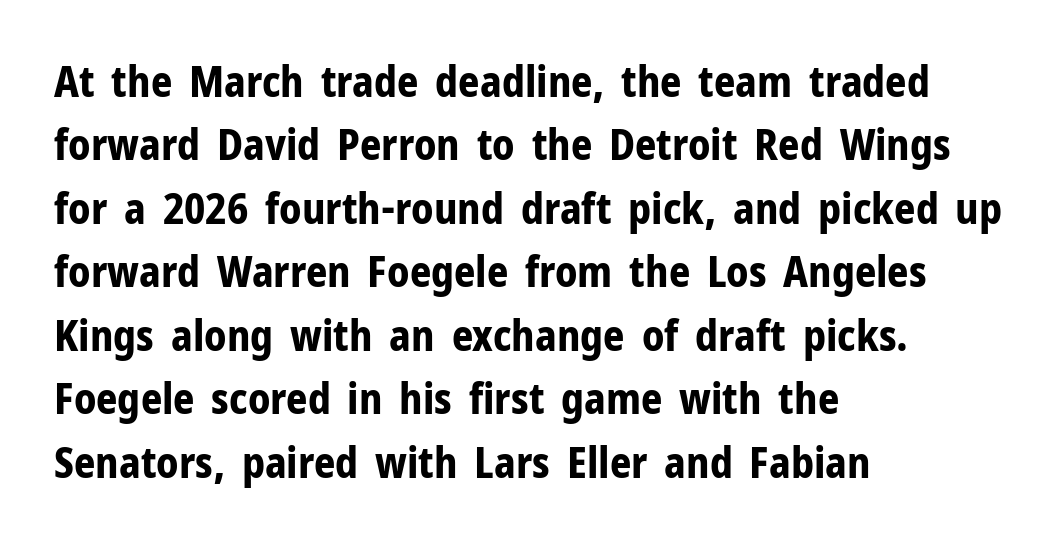
{"serif": "no", "italic": "no", "bold": "yes", "weight": "bold", "width": "normal", "stroke_contrast": "low", "x_height": "medium", "monospaced": "no", "underline": "no", "align": "left", "line_spacing": "normal", "line_spacing_ratio": 1.51, "letter_spacing": "normal", "letter_spacing_em": 0.0, "glyph_px": 42}
